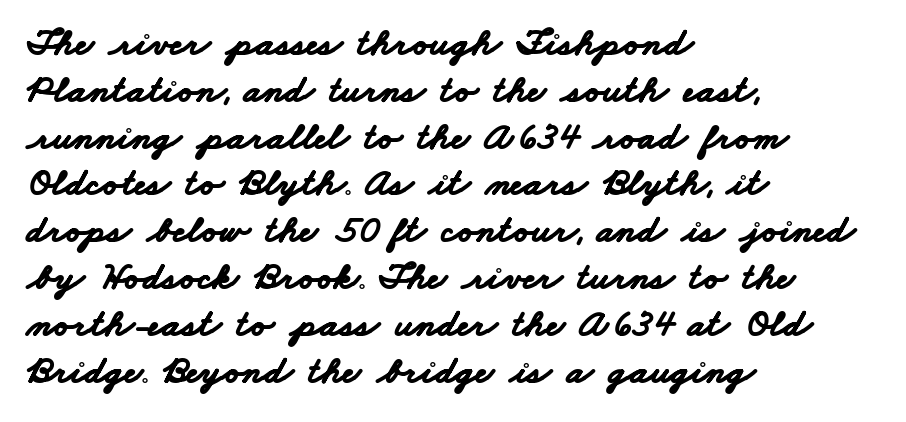
{"serif": "no", "bold": "yes", "weight": "bold", "width": "wide", "stroke_contrast": "low", "x_height": "small", "monospaced": "no", "underline": "no", "align": "left", "line_spacing_ratio": 1.2, "letter_spacing": "normal", "letter_spacing_em": 0.0, "glyph_px": 39}
